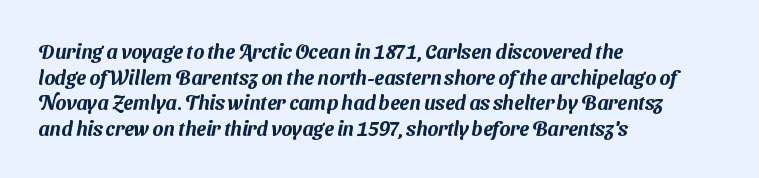
{"underline": "no", "align": "left", "line_spacing": "normal", "line_spacing_ratio": 1.28, "letter_spacing": "normal", "letter_spacing_em": 0.0, "glyph_px": 20}
